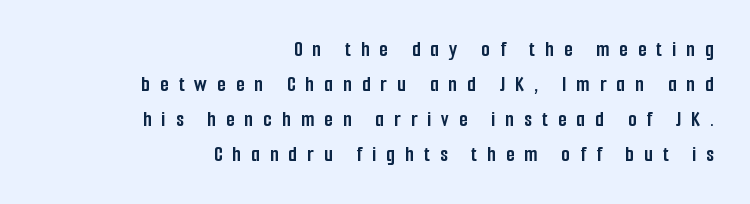
Baseline-to-baseline distance is the conventional proportion of letter height. The rag falls on the left side of this text block. Tracking value appears strongly positive — letters spread wide. This is the regular roman posture of the typeface.
